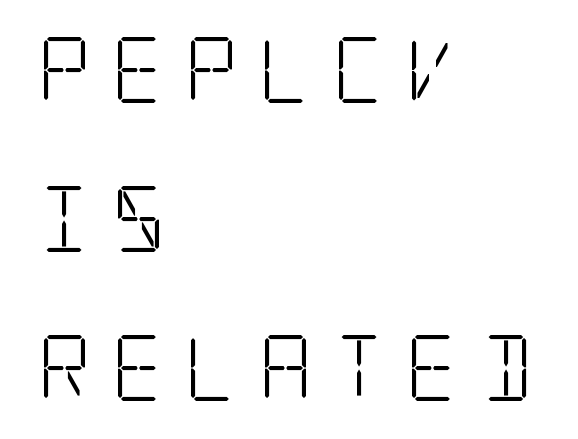
Q: Is the text bold? A: No.
Q: Is the text italic (slanted)? A: No, it is upright.
Q: Is the typeface a serif or a sans-serif typeface? A: Serif.
Q: Is the text underlined? A: No.
Q: How is the paragraph aligned? A: Left-aligned.
Q: Is the spacing between letters normal or unusually wide? A: Unusually wide.
Q: Is the spacing between lines tight, normal or loose? A: Loose.
Q: Width (condensed, normal, or wide)? A: Condensed.
Q: Stroke contrast? A: Low.
Q: x-height? A: Large.
